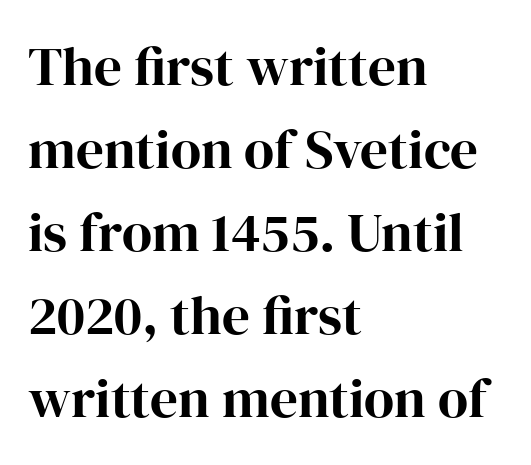
The image shows 55 px bold serif type, upright; set left-aligned, normal line spacing (1.51x), normal letter spacing, not underlined; high stroke contrast and a medium x-height.
